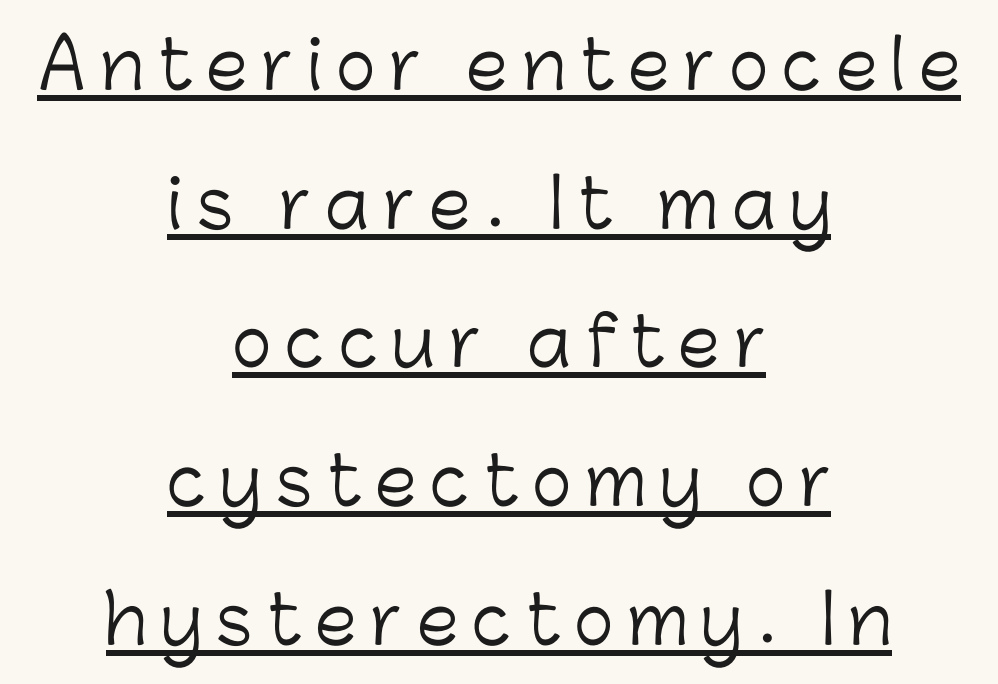
{"serif": "no", "italic": "no", "bold": "no", "weight": "light", "width": "normal", "stroke_contrast": "low", "x_height": "medium", "monospaced": "no", "underline": "yes", "align": "center", "line_spacing": "loose", "line_spacing_ratio": 2.07, "letter_spacing": "wide", "letter_spacing_em": 0.21, "glyph_px": 67}
